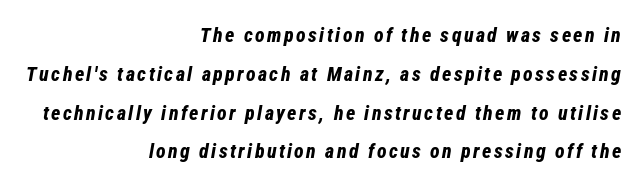
The image shows 20 px bold type, italic (leaning right); set right-aligned, loose line spacing (1.94x), not underlined.
